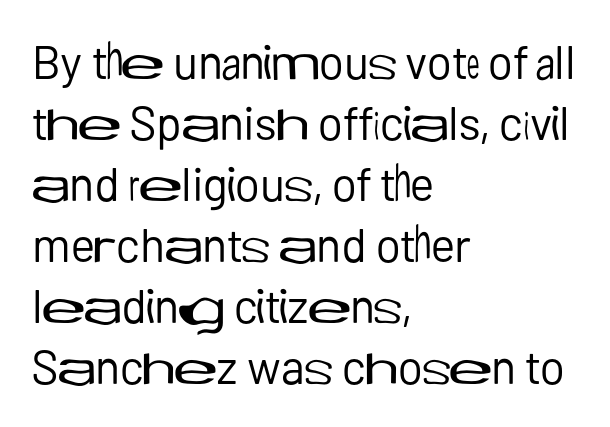
Every row of glyphs begins at an identical x-position on the left. The passage shown is typeset with a sans-serif family. Do the letters lean? They stand straight. Rows of type keep a routine distance in the vertical direction. Glance below the letters and you will spot only blank space. Compared with a typical body face, this is equally light or lighter still.
